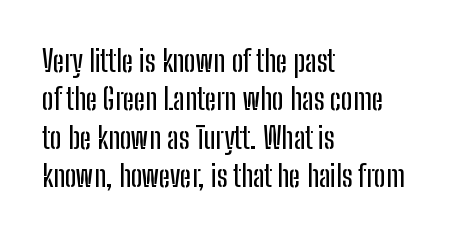
The image shows 30 px condensed sans-serif type, upright; set left-aligned, normal line spacing (1.28x), normal letter spacing, not underlined; low stroke contrast and a medium x-height.
